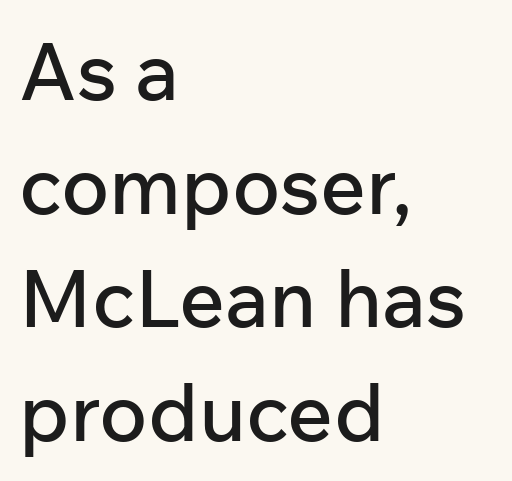
{"serif": "no", "italic": "no", "width": "normal", "stroke_contrast": "low", "x_height": "medium", "monospaced": "no", "underline": "no", "align": "left", "line_spacing": "normal", "line_spacing_ratio": 1.42, "letter_spacing": "normal", "letter_spacing_em": 0.0, "glyph_px": 80}
